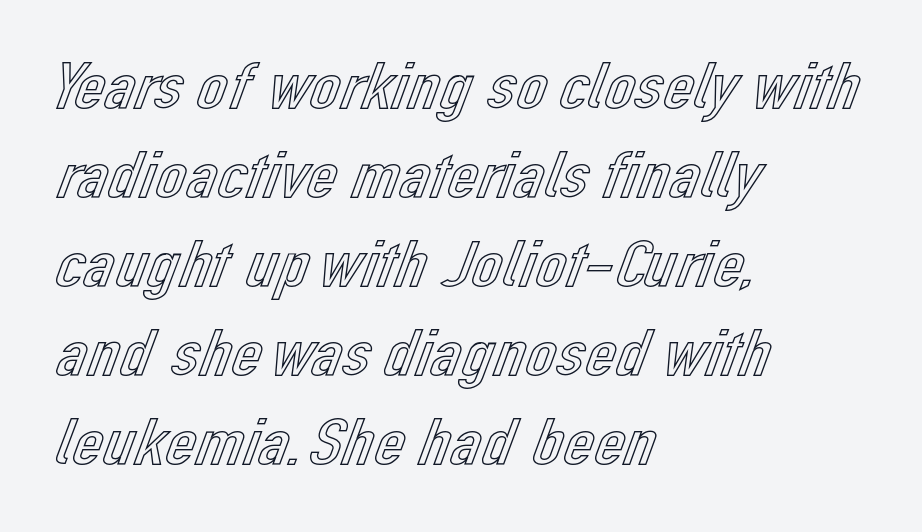
{"width": "normal", "x_height": "medium", "monospaced": "no", "underline": "no", "align": "left", "line_spacing": "normal", "line_spacing_ratio": 1.31, "letter_spacing": "normal", "letter_spacing_em": 0.0, "glyph_px": 68}
